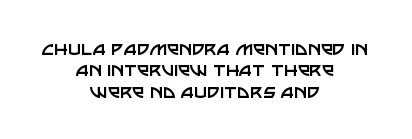
{"italic": "no", "bold": "no", "underline": "no", "align": "center", "line_spacing": "tight", "line_spacing_ratio": 0.97, "letter_spacing": "normal", "letter_spacing_em": 0.0, "glyph_px": 22}
